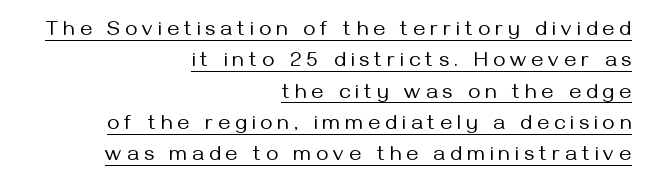
Q: Is the text bold? A: No.
Q: Is the text italic (slanted)? A: No, it is upright.
Q: Is the text underlined? A: Yes.
Q: How is the paragraph aligned? A: Right-aligned.
Q: Is the spacing between letters normal or unusually wide? A: Unusually wide.
Q: Is the spacing between lines tight, normal or loose? A: Normal.
